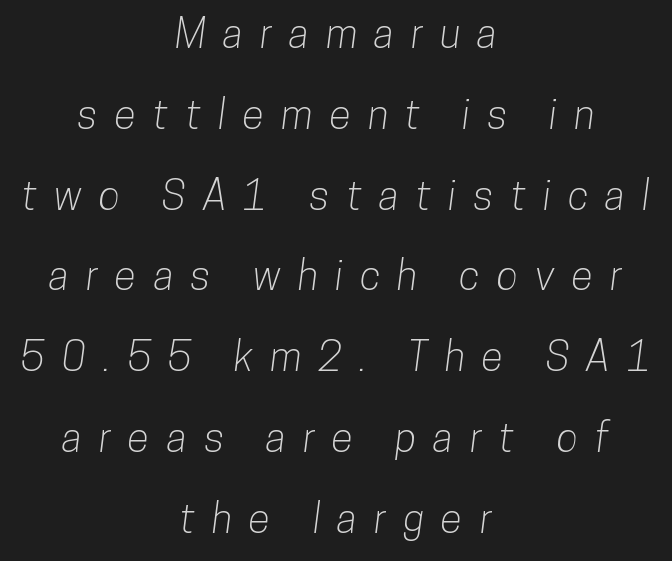
The font family rendered here belongs to the sans-serif group. There is plenty of visible air inserted between adjacent glyphs. Lines of text with bare space underneath. You could not count columns in this text — the font is proportionally spaced. How would I describe the line gaps? Wide and relaxed. Which margin do the lines hug? Neither — every line sits in the middle.
